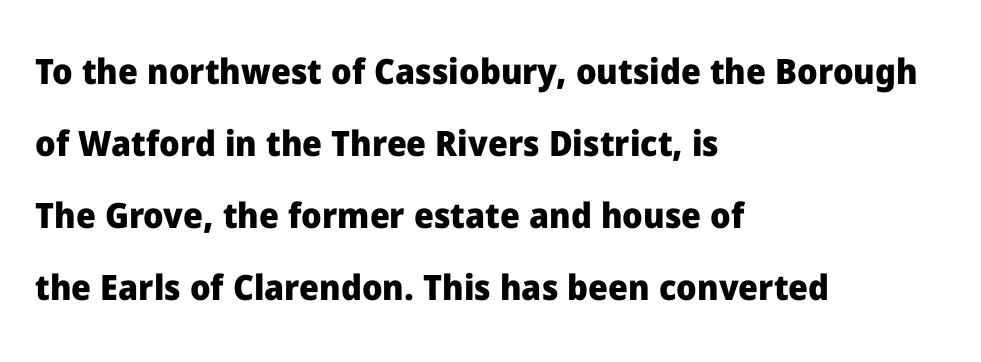
Horizontal alignment here is leftward, the default for most running prose. The glyphs are unaccompanied by any horizontal stroke below them. Notice the wide empty band between every row — that's loose leading. The passage shown is typeset with a sans-serif family. If you drew a line through each stem, it would be perfectly vertical. In terms of weight, the rendering is a true, heavy bold.
